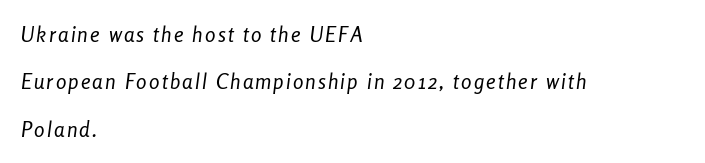
Decoration check: the copy has no underline. Each new line begins a long way beneath the previous one. The letters are slanted; this is an italic face. Does the copy run flush right? No — it runs flush left. On a weight scale, this lands at 450 or below.
